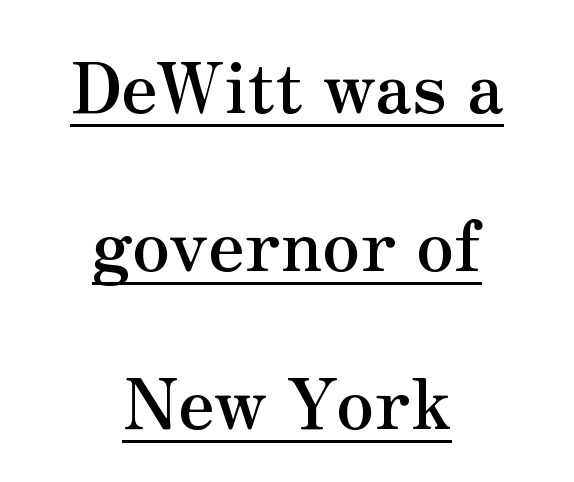
Notice how the stems are strictly vertical — no italics here. Serifs: yes, visible at the terminals of the letterforms. A rule runs beneath these lines of type. The lines are quadded center. On the weight axis this lands at bold, roughly 700.
